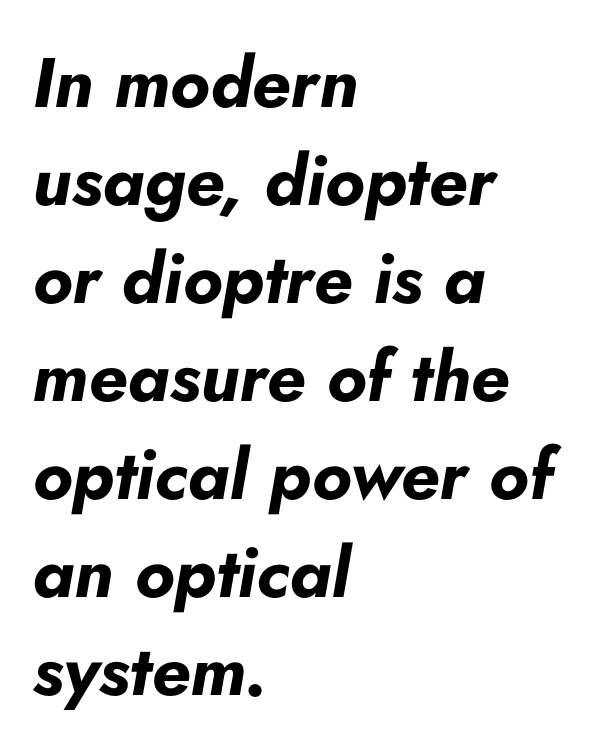
{"italic": "yes", "lean": "right", "slant_degrees": 5, "bold": "yes", "weight": "bold", "width": "normal", "stroke_contrast": "low", "x_height": "small", "monospaced": "no", "underline": "no", "align": "left", "line_spacing": "normal", "line_spacing_ratio": 1.4, "letter_spacing": "normal", "letter_spacing_em": 0.0, "glyph_px": 70}
